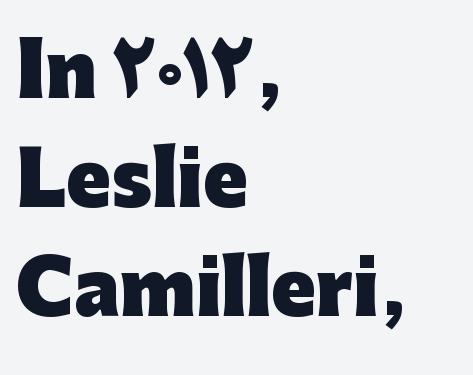
Students, this is bold: see how much ink each stroke carries. One-word summary of the alignment: left. Honestly, the row spacing looks completely unremarkable. Varying glyph widths throughout — classic text-font behaviour. Check the space under the baseline: it is left empty.
